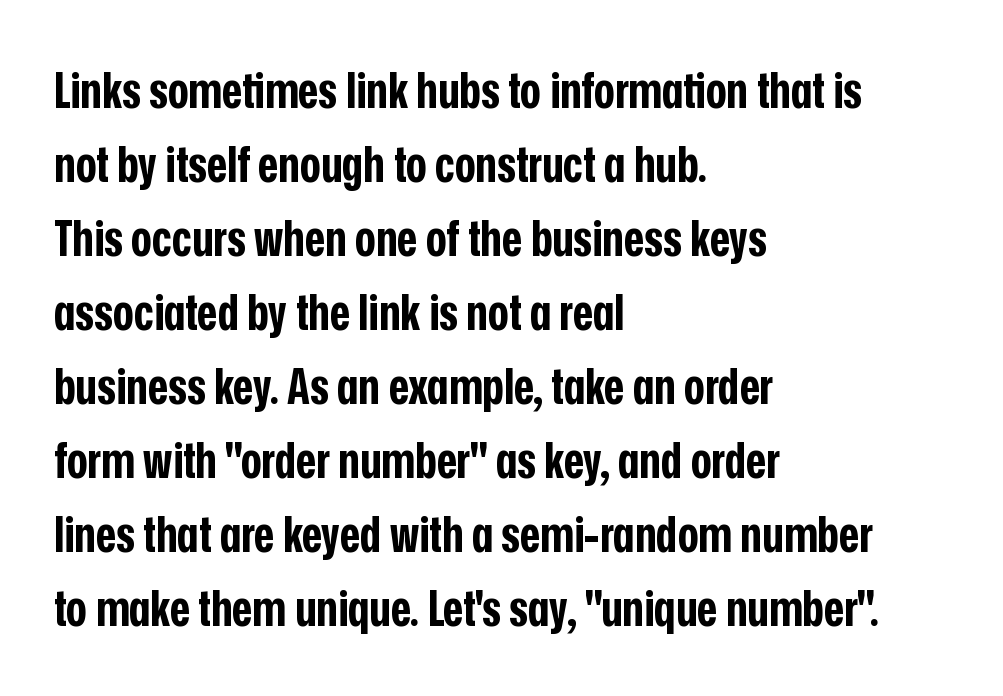
The image shows 49 px bold, condensed sans-serif type, upright; set left-aligned, normal line spacing (1.51x), normal letter spacing, not underlined; low stroke contrast and a medium x-height.
